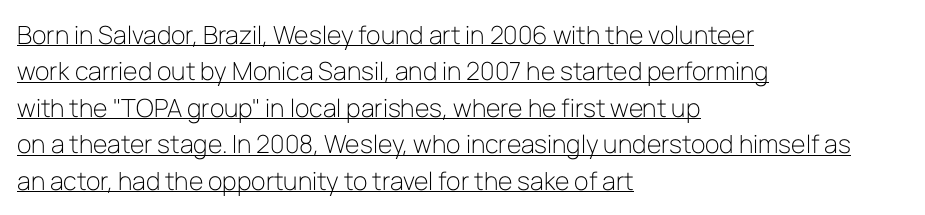
{"italic": "no", "bold": "no", "underline": "yes", "align": "left", "line_spacing": "normal", "line_spacing_ratio": 1.46, "letter_spacing": "normal", "letter_spacing_em": 0.0, "glyph_px": 25}
